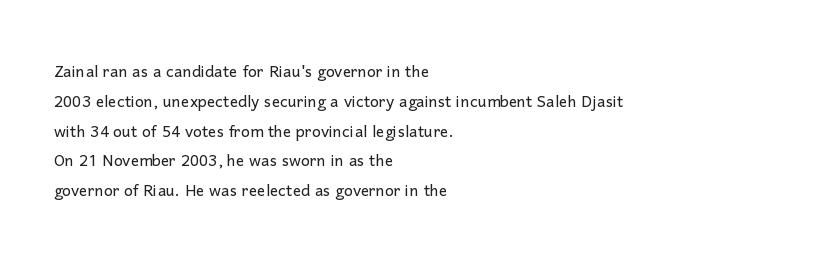
Quick note: interline space is typical. Nothing unusual about the tracking: characters are spaced as the font intends. Unmarked baselines from the first word to the last. No italicization has been applied; the sample stays upright.
